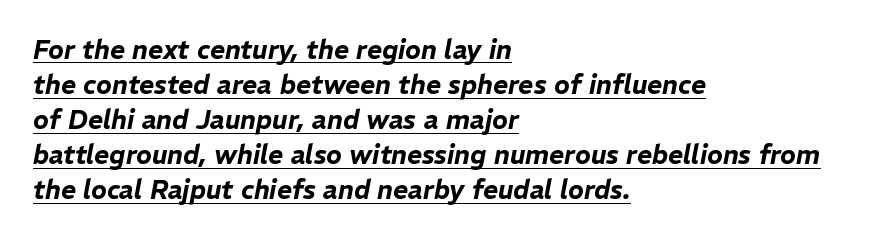
Horizontal alignment here is leftward, the default for most running prose. Does extra space separate the letters? No, they use regular spacing. When letters slant like this, we call the style italic. Normally led — the rows are evenly, conventionally spaced.
